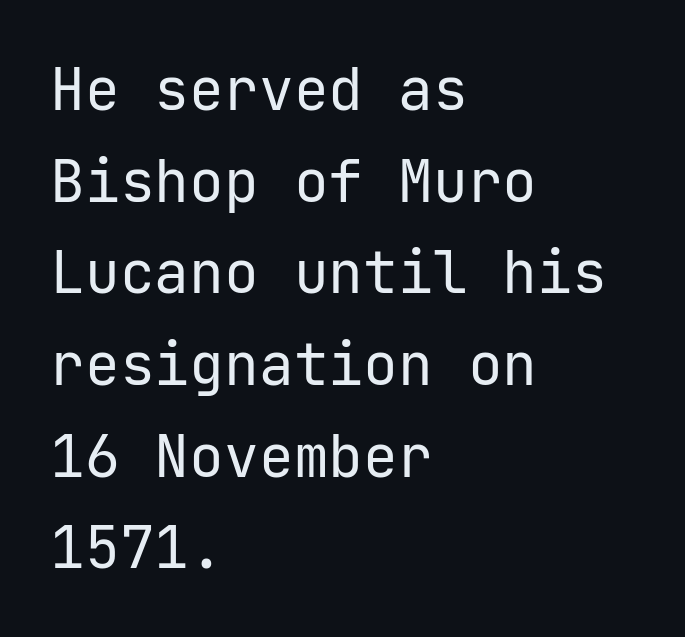
No extra tracking has been applied to these lines. Left-aligned paragraph, ragged on the right. Each new line begins a customary step beneath the previous one. The letterforms sit at book weight or below. Underline: absent. Does the type have serifs? No, each stem ends abruptly.
